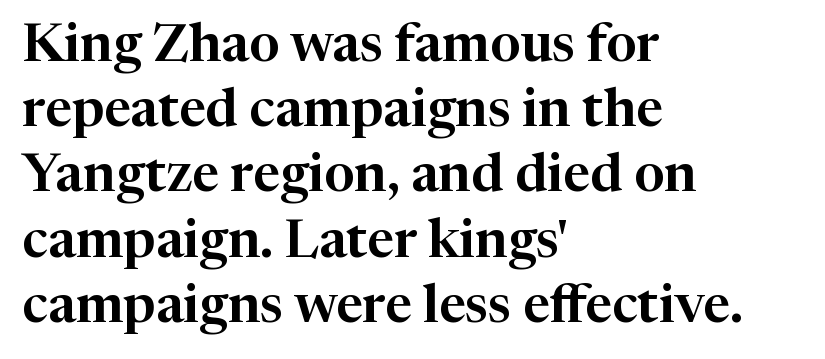
The letters stand straight up with perfectly vertical stems. Underlining? Definitely not there. You could not count columns in this text — the font is proportionally spaced. Short note: letters normally spaced. The passage is arranged the way most books set body copy — flush left. Are there feet on the stems? There are — it's a serif.
